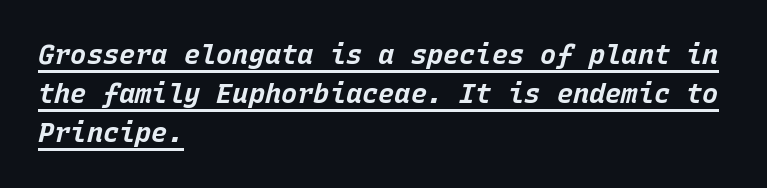
{"italic": "yes", "lean": "right", "slant_degrees": 15, "bold": "yes", "underline": "yes", "align": "left", "line_spacing": "normal", "line_spacing_ratio": 1.45, "letter_spacing": "normal", "letter_spacing_em": 0.0, "glyph_px": 27}
